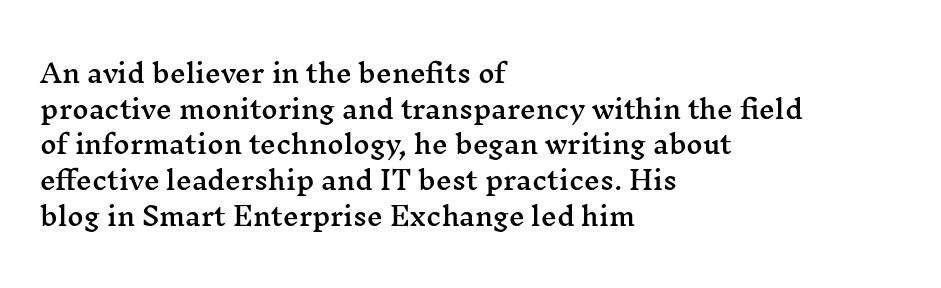
Q: Is the text italic (slanted)? A: No, it is upright.
Q: Is the text underlined? A: No.
Q: How is the paragraph aligned? A: Left-aligned.
Q: Is the spacing between letters normal or unusually wide? A: Normal.
Q: Is the spacing between lines tight, normal or loose? A: Normal.
